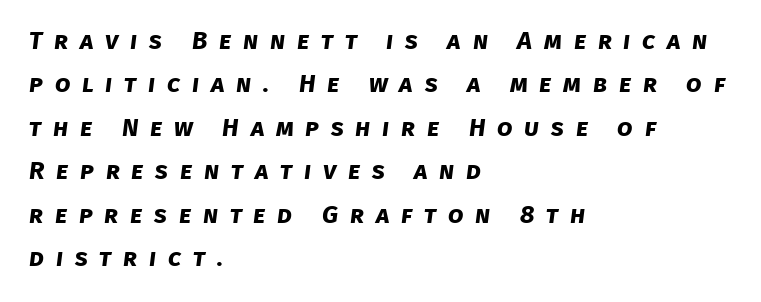
Thick stems and heavy bowls — unmistakably bold. Type without underlining. The setting favours the left margin, as ordinary paragraphs usually do. Honestly, the letter spacing is so wide it's the main thing you notice.
